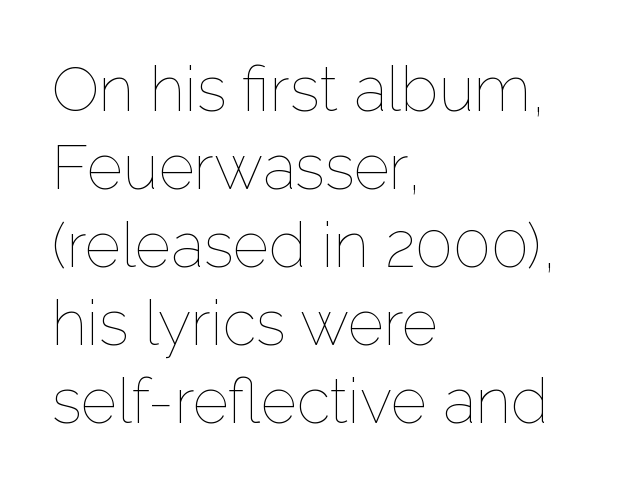
Q: Is the text bold? A: No.
Q: Is the text italic (slanted)? A: No, it is upright.
Q: Is the text underlined? A: No.
Q: How is the paragraph aligned? A: Left-aligned.
Q: Is the spacing between letters normal or unusually wide? A: Normal.
Q: Is the spacing between lines tight, normal or loose? A: Normal.
Q: Width (condensed, normal, or wide)? A: Normal.
Q: Stroke contrast? A: Low.
Q: x-height? A: Medium.
Q: Monospaced? A: No.
